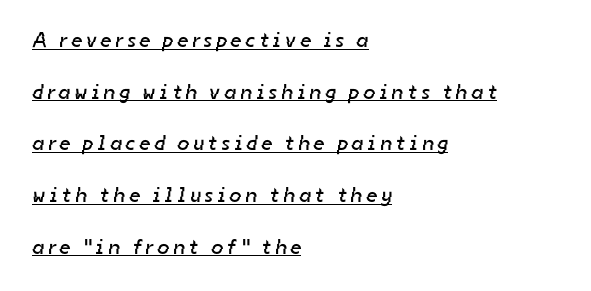
The image shows 21 px text type; set left-aligned, loose line spacing (2.46x), unusually wide letter spacing (+0.2 em), underlined.
